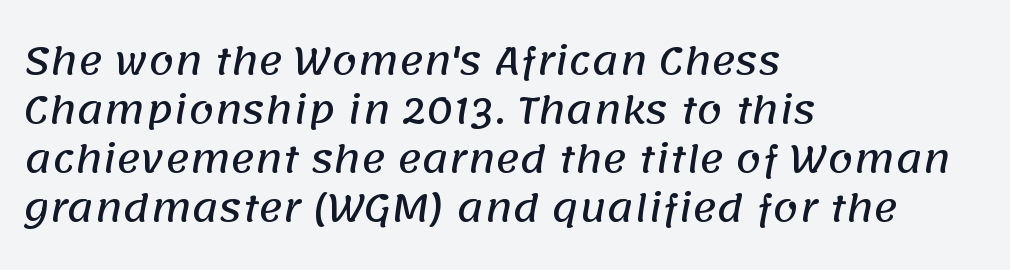
{"serif": "no", "width": "normal", "stroke_contrast": "low", "x_height": "large", "monospaced": "no", "underline": "no", "align": "left", "line_spacing": "normal", "line_spacing_ratio": 1.32, "letter_spacing": "normal", "letter_spacing_em": 0.0, "glyph_px": 37}
